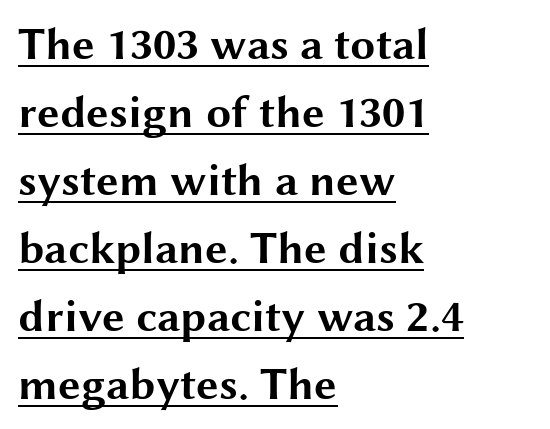
Q: Is the text bold? A: Yes.
Q: Is the text italic (slanted)? A: No, it is upright.
Q: Is the typeface a serif or a sans-serif typeface? A: Sans-serif.
Q: Is the text underlined? A: Yes.
Q: How is the paragraph aligned? A: Left-aligned.
Q: Is the spacing between letters normal or unusually wide? A: Normal.
Q: Is the spacing between lines tight, normal or loose? A: Normal.
Q: Width (condensed, normal, or wide)? A: Wide.
Q: Stroke contrast? A: Medium.
Q: x-height? A: Medium.
Q: Monospaced? A: No.
